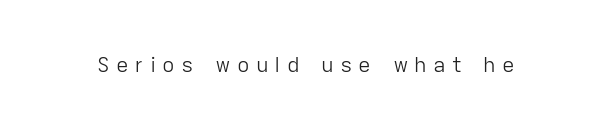
The image shows 21 px text type, upright; set unusually wide letter spacing (+0.29 em), not underlined.
